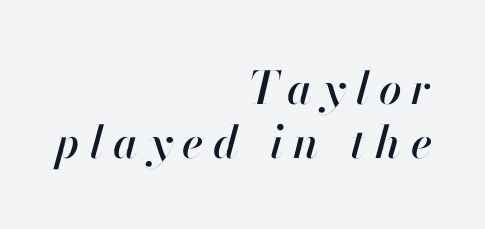
The image shows 45 px text type, italic (leaning right); set right-aligned, line spacing 1.19x, unusually wide letter spacing (+0.22 em), not underlined; high stroke contrast and a small x-height.
